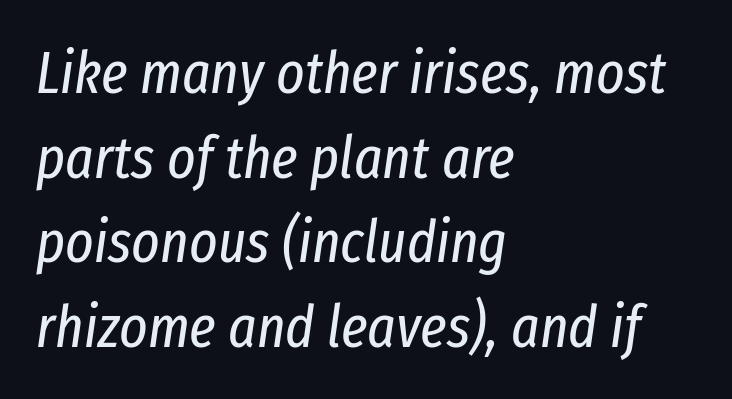
Q: Is the text bold? A: No.
Q: Is the text italic (slanted)? A: Yes, it leans right by about 8 degrees.
Q: Is the text underlined? A: No.
Q: How is the paragraph aligned? A: Left-aligned.
Q: Is the spacing between letters normal or unusually wide? A: Normal.
Q: Is the spacing between lines tight, normal or loose? A: Normal.
Q: Width (condensed, normal, or wide)? A: Condensed.
Q: Stroke contrast? A: Low.
Q: x-height? A: Medium.
Q: Monospaced? A: No.
